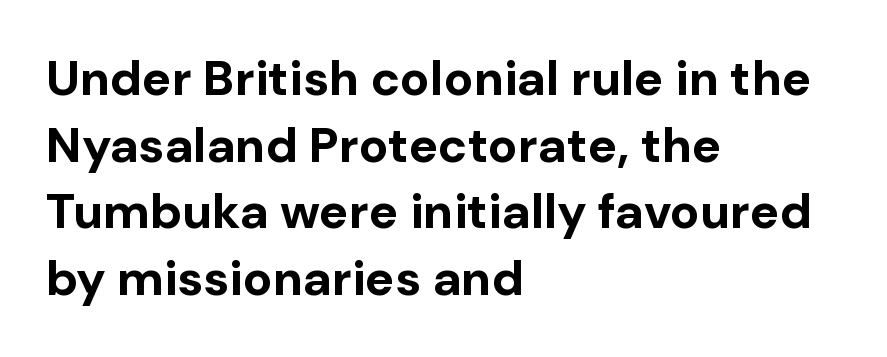
{"serif": "no", "italic": "no", "bold": "yes", "weight": "bold", "width": "normal", "stroke_contrast": "low", "x_height": "medium", "monospaced": "no", "underline": "no", "align": "left", "line_spacing": "normal", "line_spacing_ratio": 1.36, "letter_spacing": "normal", "letter_spacing_em": 0.0, "glyph_px": 49}
